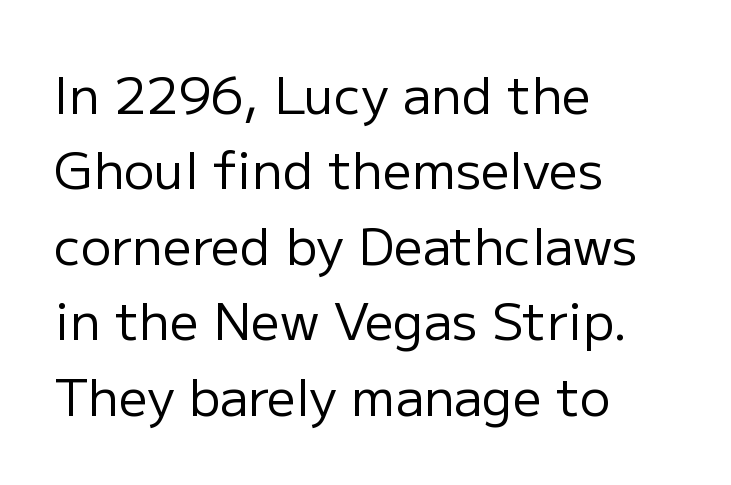
Q: Is the text bold? A: No.
Q: Is the text italic (slanted)? A: No, it is upright.
Q: Is the typeface a serif or a sans-serif typeface? A: Sans-serif.
Q: Is the text underlined? A: No.
Q: How is the paragraph aligned? A: Left-aligned.
Q: Is the spacing between letters normal or unusually wide? A: Normal.
Q: Is the spacing between lines tight, normal or loose? A: Normal.
Q: Width (condensed, normal, or wide)? A: Normal.
Q: Stroke contrast? A: Low.
Q: x-height? A: Medium.
Q: Monospaced? A: No.
